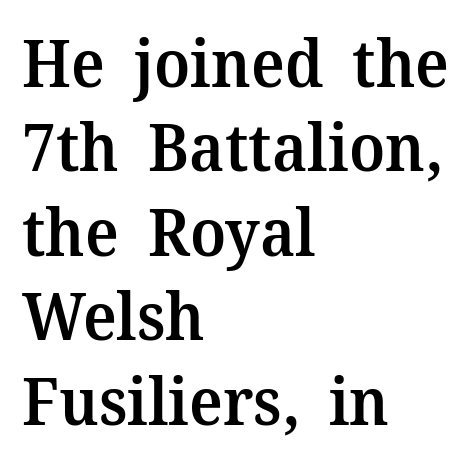
Q: Is the text bold? A: Semi-bold.
Q: Is the text italic (slanted)? A: No, it is upright.
Q: Is the typeface a serif or a sans-serif typeface? A: Serif.
Q: Is the text underlined? A: No.
Q: How is the paragraph aligned? A: Left-aligned.
Q: Is the spacing between letters normal or unusually wide? A: Normal.
Q: Is the spacing between lines tight, normal or loose? A: Normal.
Q: Width (condensed, normal, or wide)? A: Normal.
Q: Stroke contrast? A: Medium.
Q: x-height? A: Medium.
Q: Monospaced? A: No.
